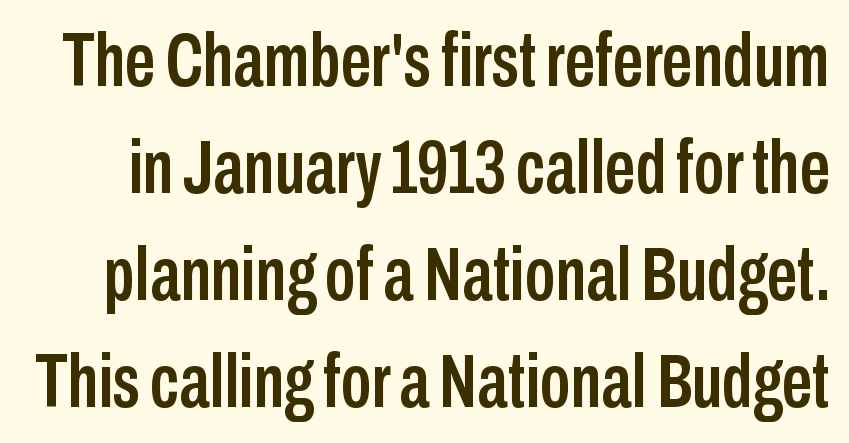
The image shows 76 px condensed sans-serif type, upright; set normal line spacing (1.41x), normal letter spacing, not underlined; low stroke contrast and a medium x-height.
